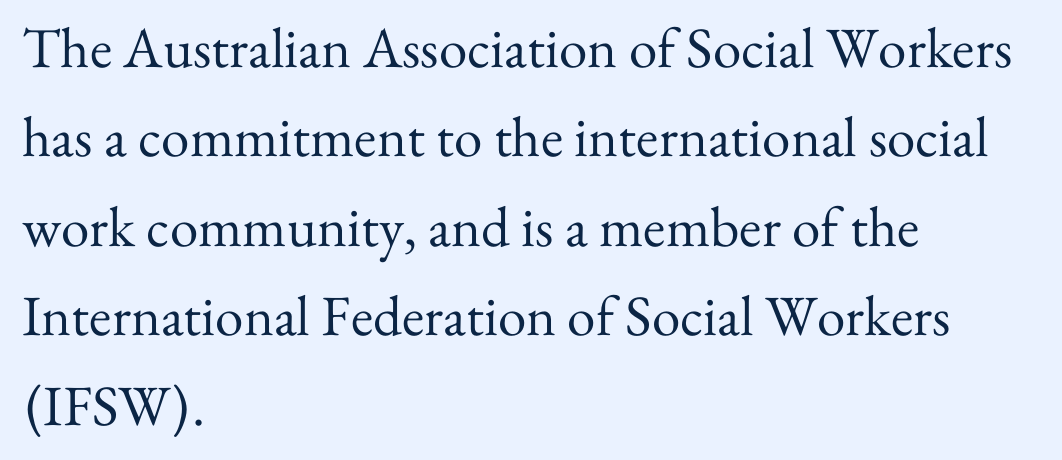
Q: Is the text bold? A: No.
Q: Is the text italic (slanted)? A: No, it is upright.
Q: Is the typeface a serif or a sans-serif typeface? A: Serif.
Q: Is the text underlined? A: No.
Q: How is the paragraph aligned? A: Left-aligned.
Q: Is the spacing between letters normal or unusually wide? A: Normal.
Q: Is the spacing between lines tight, normal or loose? A: Normal.
Q: Width (condensed, normal, or wide)? A: Normal.
Q: Stroke contrast? A: Medium.
Q: x-height? A: Small.
Q: Monospaced? A: No.
